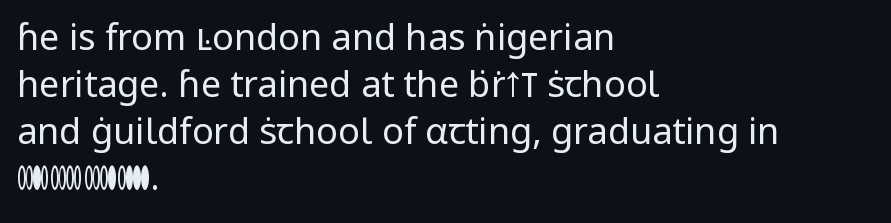
{"serif": "no", "italic": "no", "bold": "no", "weight": "regular", "width": "normal", "stroke_contrast": "low", "x_height": "medium", "monospaced": "no", "underline": "no", "align": "left", "line_spacing": "normal", "line_spacing_ratio": 1.3, "letter_spacing": "normal", "letter_spacing_em": 0.0, "glyph_px": 36}
